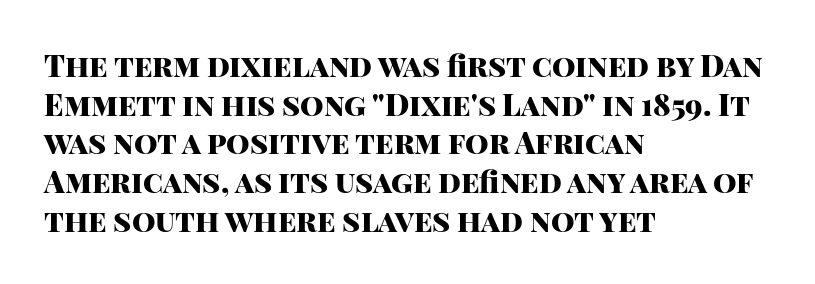
{"serif": "no", "italic": "no", "bold": "yes", "weight": "heavy", "width": "normal", "stroke_contrast": "high", "x_height": "large", "monospaced": "no", "underline": "no", "align": "left", "line_spacing": "normal", "line_spacing_ratio": 1.29, "letter_spacing": "normal", "letter_spacing_em": 0.0, "glyph_px": 30}
